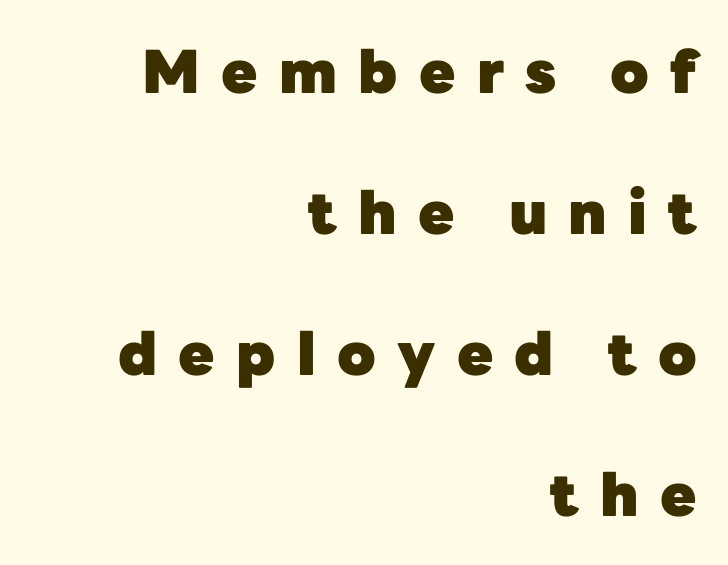
Notice how the stems are strictly vertical — no italics here. Its strokes are broad and dark, the hallmark of bold type. How are the letters spaced? Widely, with obvious added tracking. The rendering uses natural spacing where letterforms have individual widths. Each new line begins a long way beneath the previous one.
